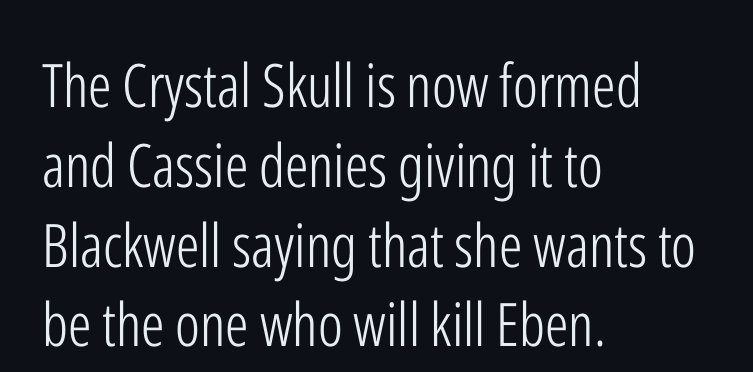
Evenly set lines give the paragraph a standard silhouette. The characters are drawn with everyday or finer stroke widths. The text was rendered using a sans face with plain stroke endings. There is no visible air inserted between adjacent glyphs. This sample has the flowing, uneven cadence of proportional lettering. The rag falls on the right side of this text block.
